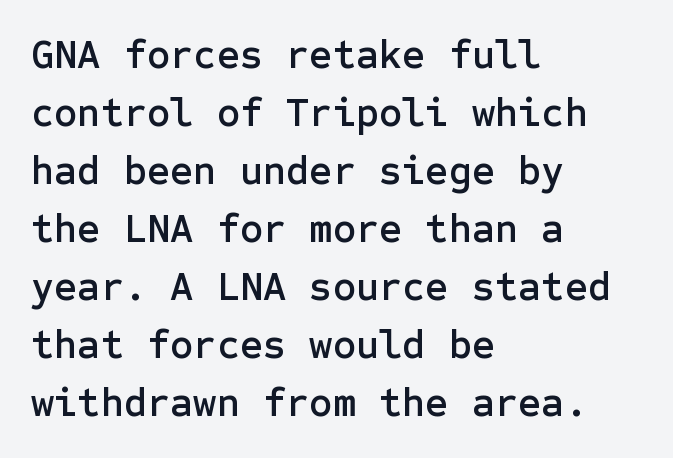
The image shows 40 px sans-serif type, upright; set left-aligned, normal line spacing (1.45x), normal letter spacing, not underlined; low stroke contrast and a medium x-height.
